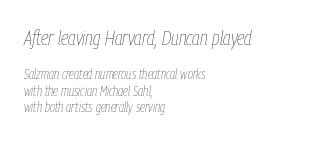
No letter is thick-stroked: the sample isn't bold. You get the large type first, then a drop to smaller type. The tracking reads as untouched default to a designer's eye. Decoration check: the copy has no underline.
